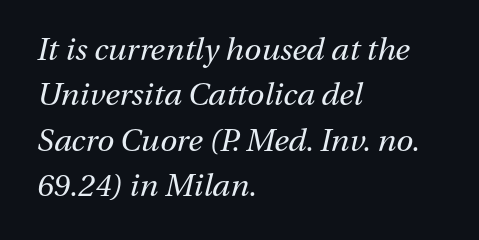
Characters follow at the spacing the type designer built in. Caption: face not bold, strokes unweighted. Layout note: lines flush left. A typesetter would call this leading conventional body-copy spacing. Think of a printed novel: that variable character pitch is what you see here.
